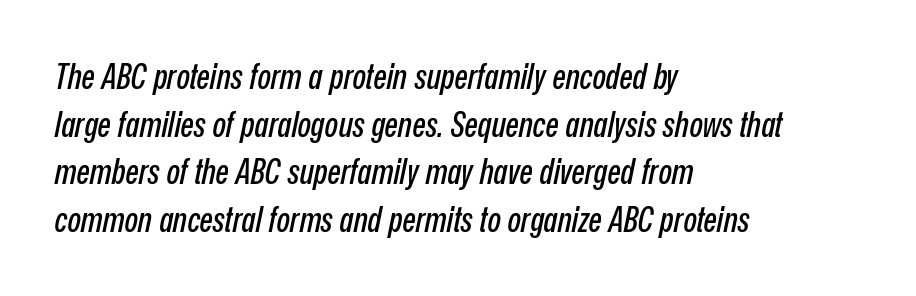
{"italic": "yes", "lean": "right", "slant_degrees": 12, "width": "condensed", "stroke_contrast": "low", "x_height": "medium", "monospaced": "no", "underline": "no", "align": "left", "line_spacing": "normal", "line_spacing_ratio": 1.36, "letter_spacing": "normal", "letter_spacing_em": 0.0, "glyph_px": 35}
